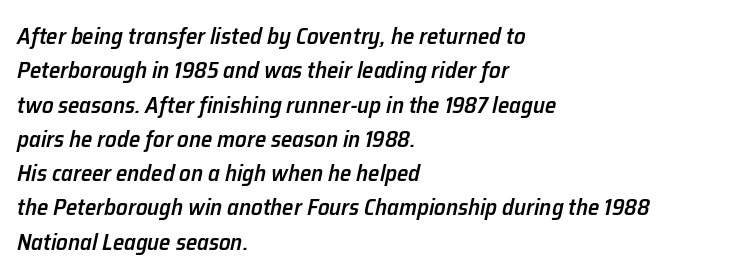
The image shows 23 px text type, italic (leaning right); set left-aligned, normal line spacing (1.49x), normal letter spacing, not underlined.
